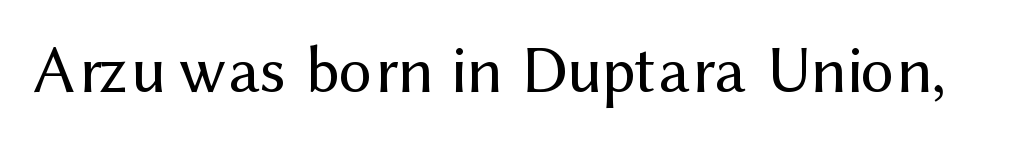
The image shows 67 px regular-weight sans-serif type, upright; set normal letter spacing, not underlined; medium stroke contrast and a medium x-height.
